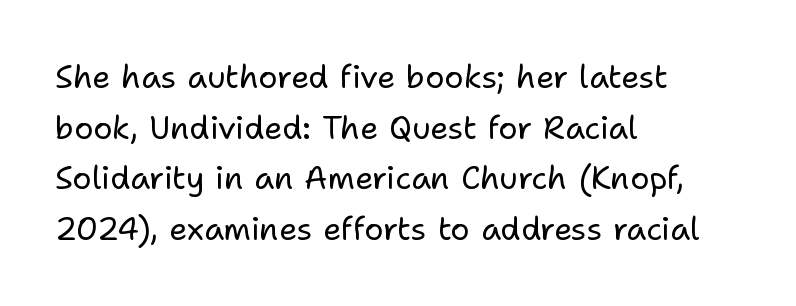
The image shows 32 px regular-weight sans-serif type, upright; set left-aligned, normal line spacing (1.58x), normal letter spacing, not underlined; low stroke contrast and a medium x-height.
